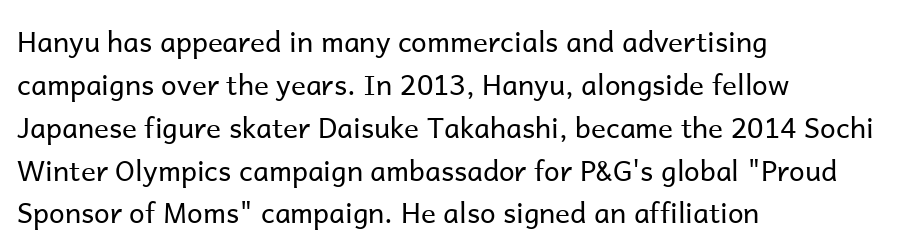
The image shows 28 px regular-weight sans-serif type, upright; set left-aligned, normal line spacing (1.53x), normal letter spacing, not underlined; low stroke contrast and a medium x-height.
